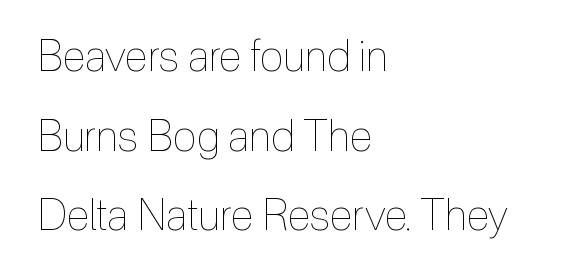
Q: Is the text bold? A: No.
Q: Is the text italic (slanted)? A: No, it is upright.
Q: Is the text underlined? A: No.
Q: How is the paragraph aligned? A: Left-aligned.
Q: Is the spacing between letters normal or unusually wide? A: Normal.
Q: Width (condensed, normal, or wide)? A: Condensed.
Q: x-height? A: Medium.
Q: Monospaced? A: No.
